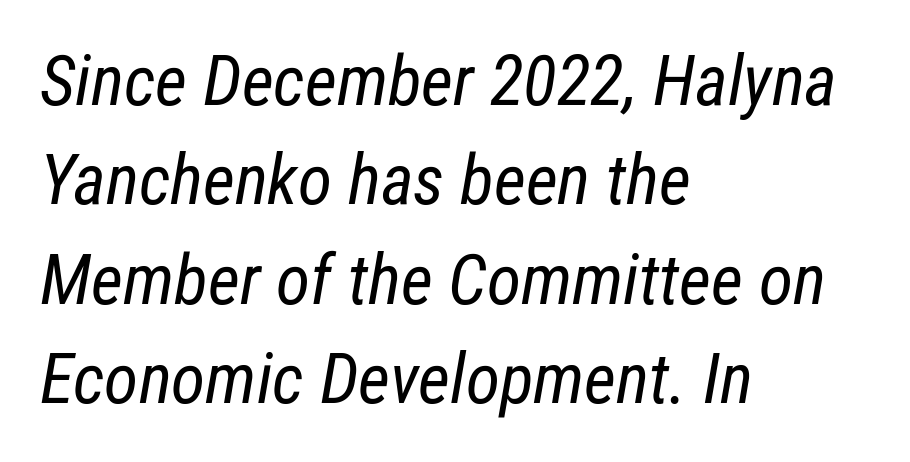
{"italic": "yes", "lean": "right", "slant_degrees": 12, "bold": "no", "weight": "regular", "width": "condensed", "stroke_contrast": "low", "x_height": "medium", "monospaced": "no", "underline": "no", "align": "left", "line_spacing": "normal", "line_spacing_ratio": 1.42, "letter_spacing": "normal", "letter_spacing_em": 0.0, "glyph_px": 70}
